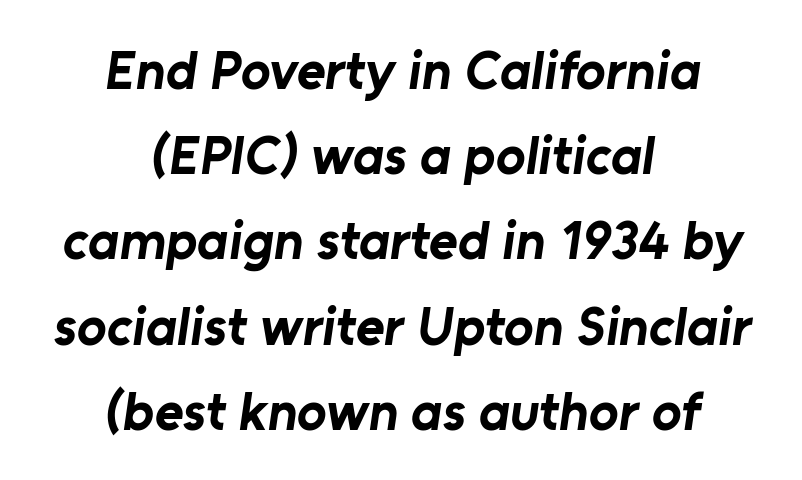
{"serif": "no", "bold": "yes", "weight": "bold", "width": "normal", "stroke_contrast": "low", "x_height": "medium", "monospaced": "no", "underline": "no", "align": "center", "line_spacing": "normal", "line_spacing_ratio": 1.55, "letter_spacing": "normal", "letter_spacing_em": 0.0, "glyph_px": 55}
